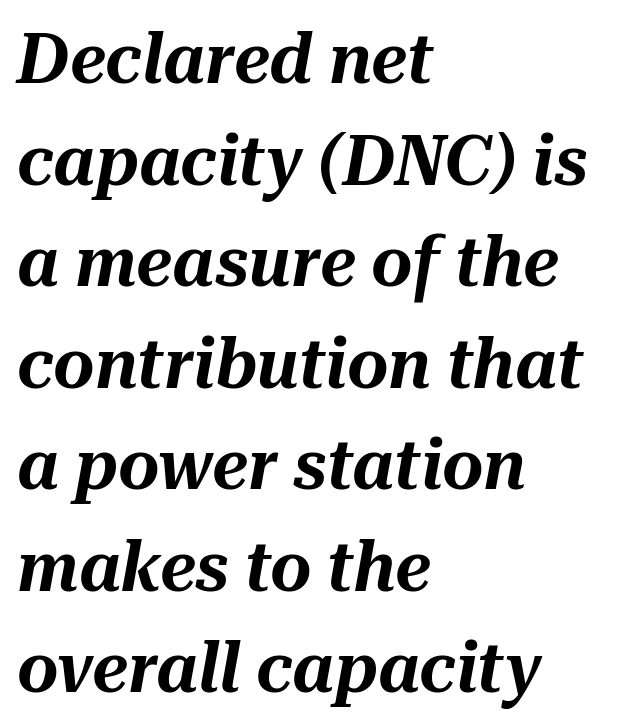
Q: Is the text italic (slanted)? A: Yes, it leans right by about 10 degrees.
Q: Is the text underlined? A: No.
Q: How is the paragraph aligned? A: Left-aligned.
Q: Is the spacing between letters normal or unusually wide? A: Normal.
Q: Is the spacing between lines tight, normal or loose? A: Normal.
Q: Width (condensed, normal, or wide)? A: Normal.
Q: Stroke contrast? A: Medium.
Q: x-height? A: Medium.
Q: Monospaced? A: No.
